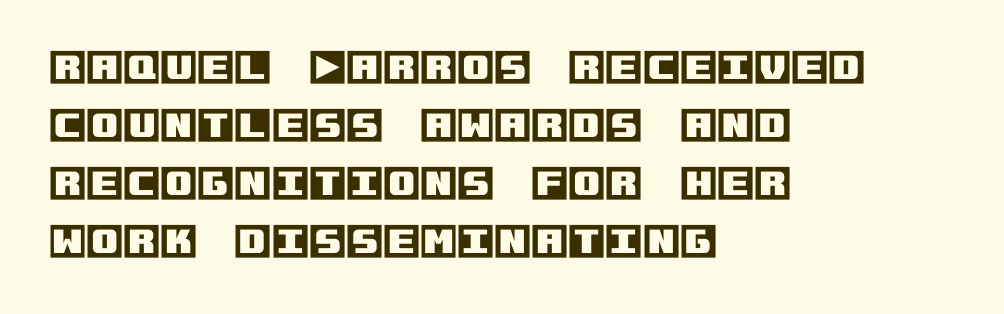
Q: Is the text italic (slanted)? A: No, it is upright.
Q: Is the text underlined? A: No.
Q: How is the paragraph aligned? A: Left-aligned.
Q: Is the spacing between letters normal or unusually wide? A: Normal.
Q: Is the spacing between lines tight, normal or loose? A: Normal.
Q: Width (condensed, normal, or wide)? A: Normal.
Q: x-height? A: Large.
